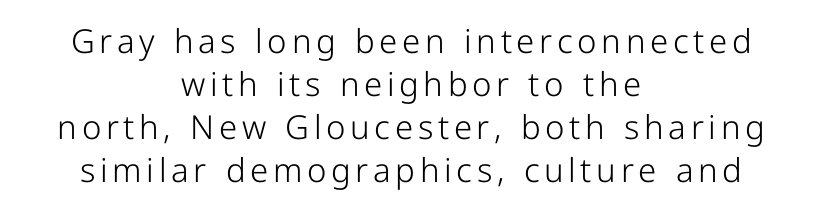
The image shows 33 px light sans-serif type, upright; set centered, normal line spacing (1.3x), not underlined; low stroke contrast and a medium x-height.
